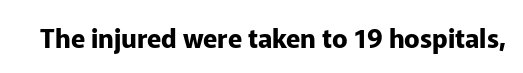
Q: Is the text bold? A: Yes.
Q: Is the text italic (slanted)? A: No, it is upright.
Q: Is the text underlined? A: No.
Q: Is the spacing between letters normal or unusually wide? A: Normal.
